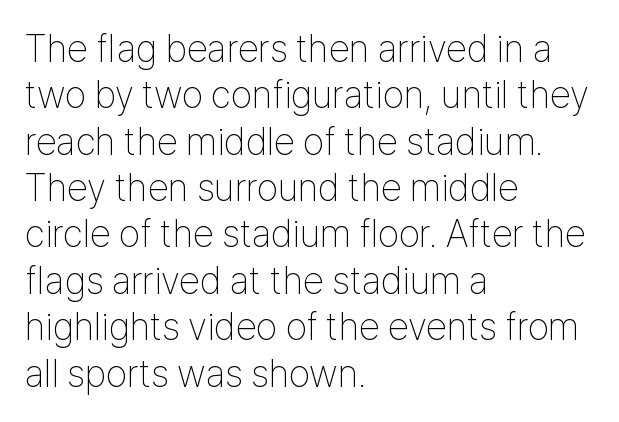
{"serif": "no", "italic": "no", "bold": "no", "weight": "thin", "width": "condensed", "stroke_contrast": "low", "x_height": "medium", "monospaced": "no", "underline": "no", "align": "left", "line_spacing_ratio": 1.22, "letter_spacing": "normal", "letter_spacing_em": 0.0, "glyph_px": 38}
